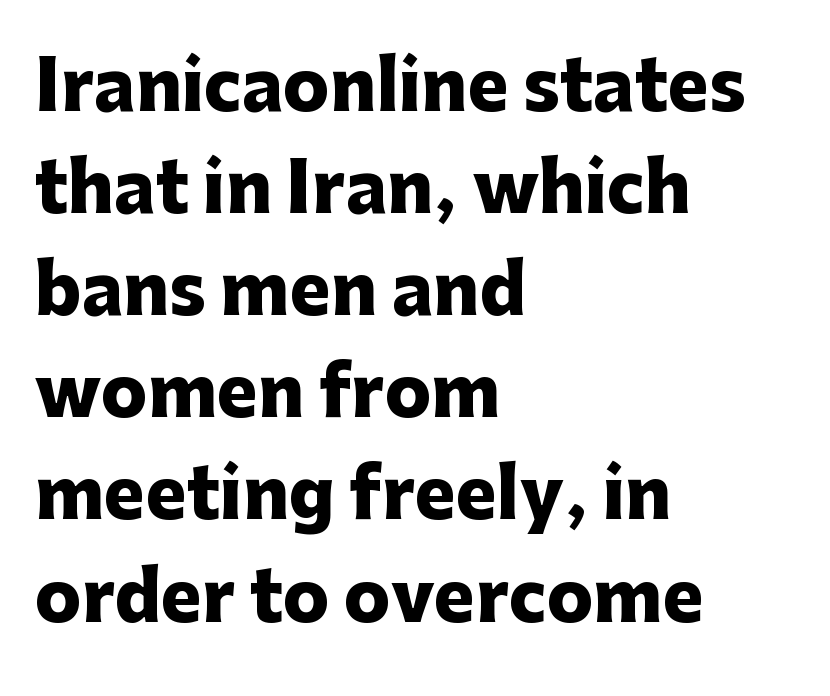
Q: Is the text bold? A: Yes.
Q: Is the text italic (slanted)? A: No, it is upright.
Q: Is the typeface a serif or a sans-serif typeface? A: Sans-serif.
Q: Is the text underlined? A: No.
Q: How is the paragraph aligned? A: Left-aligned.
Q: Is the spacing between letters normal or unusually wide? A: Normal.
Q: Is the spacing between lines tight, normal or loose? A: Normal.
Q: Width (condensed, normal, or wide)? A: Normal.
Q: Stroke contrast? A: Low.
Q: x-height? A: Medium.
Q: Monospaced? A: No.
